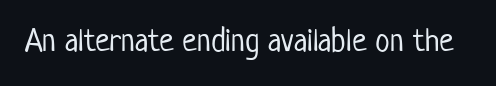
Q: Is the text bold? A: No.
Q: Is the text italic (slanted)? A: No, it is upright.
Q: Is the typeface a serif or a sans-serif typeface? A: Sans-serif.
Q: Is the text underlined? A: No.
Q: Is the spacing between letters normal or unusually wide? A: Normal.
Q: Width (condensed, normal, or wide)? A: Condensed.
Q: Stroke contrast? A: Low.
Q: x-height? A: Medium.
Q: Monospaced? A: No.
